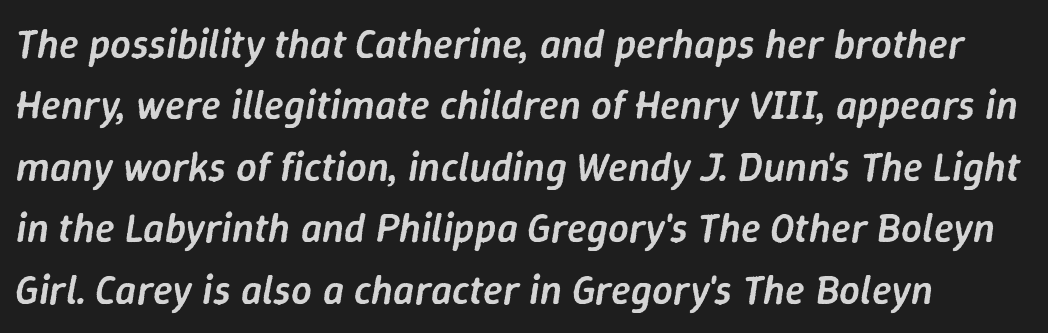
Note the varied advance widths — an 'i' is clearly narrower than an 'm'. Emphasis-style slanted type is in use. Words float on clear page, feet unadorned. Notice how descenders clear the ascenders below comfortably — that's standard leading. Every letter is mildly thick-stroked: semibold rather than bold. Nobody touched the tracking dial on this one.
